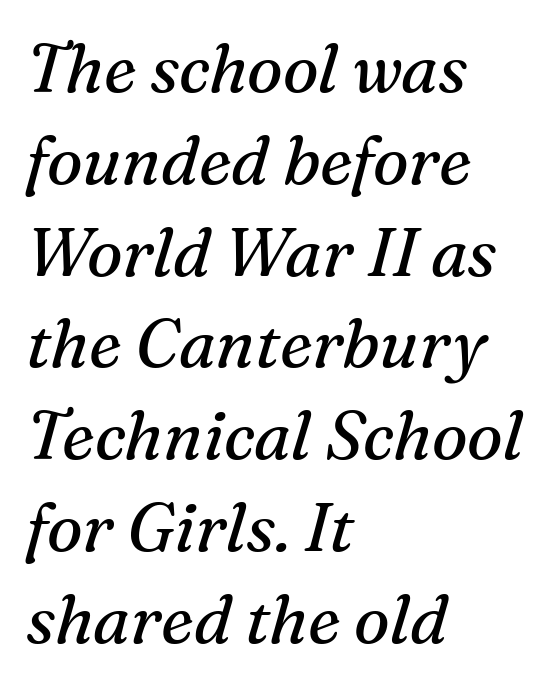
{"serif": "yes", "italic": "yes", "lean": "right", "slant_degrees": 16, "bold": "no", "weight": "regular", "width": "normal", "stroke_contrast": "medium", "x_height": "medium", "monospaced": "no", "underline": "no", "align": "left", "line_spacing": "normal", "line_spacing_ratio": 1.37, "letter_spacing": "normal", "letter_spacing_em": 0.0, "glyph_px": 67}
